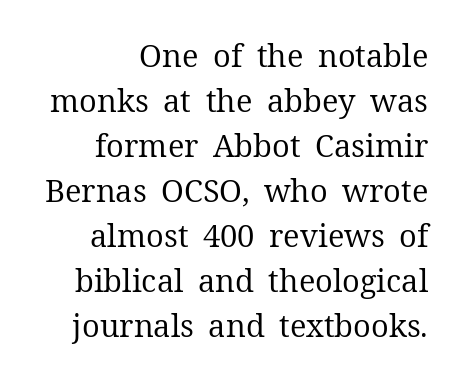
Q: Is the text bold? A: No.
Q: Is the text italic (slanted)? A: No, it is upright.
Q: Is the typeface a serif or a sans-serif typeface? A: Serif.
Q: Is the text underlined? A: No.
Q: How is the paragraph aligned? A: Right-aligned.
Q: Is the spacing between letters normal or unusually wide? A: Normal.
Q: Is the spacing between lines tight, normal or loose? A: Normal.
Q: Width (condensed, normal, or wide)? A: Normal.
Q: Stroke contrast? A: Medium.
Q: x-height? A: Medium.
Q: Monospaced? A: No.
